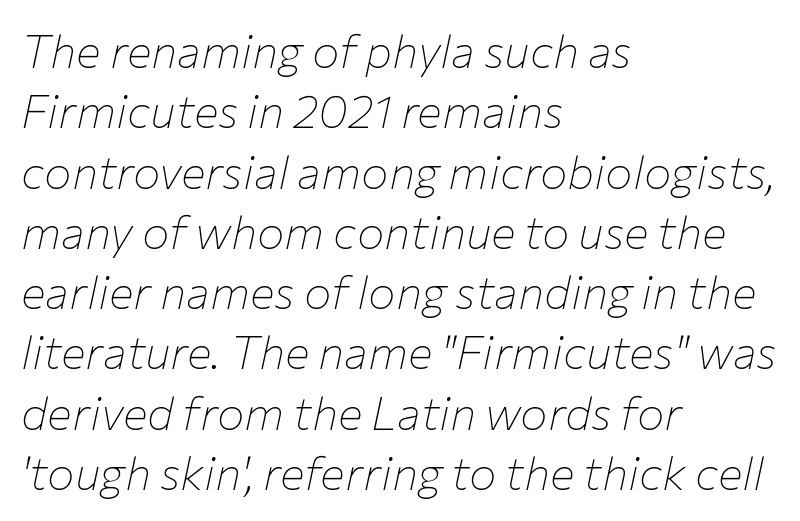
The image shows 46 px thin type, italic (leaning right); set left-aligned, normal line spacing (1.31x), normal letter spacing, not underlined; low stroke contrast and a medium x-height.
